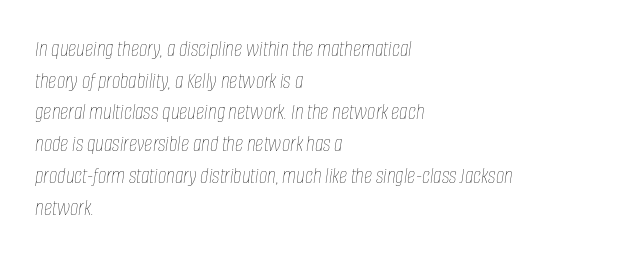
Q: Is the text bold? A: No.
Q: Is the text italic (slanted)? A: Yes, it leans right by about 8 degrees.
Q: Is the text underlined? A: No.
Q: How is the paragraph aligned? A: Left-aligned.
Q: Is the spacing between letters normal or unusually wide? A: Normal.
Q: Is the spacing between lines tight, normal or loose? A: Normal.
